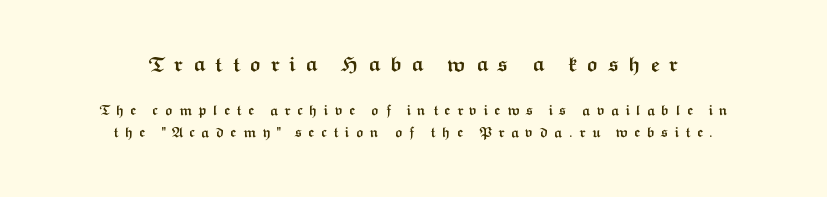
The image shows 21 px bold type, upright; set centered, normal line spacing (1.55x), unusually wide letter spacing (+0.43 em), not underlined; the first (top) block is 1.5x larger.
